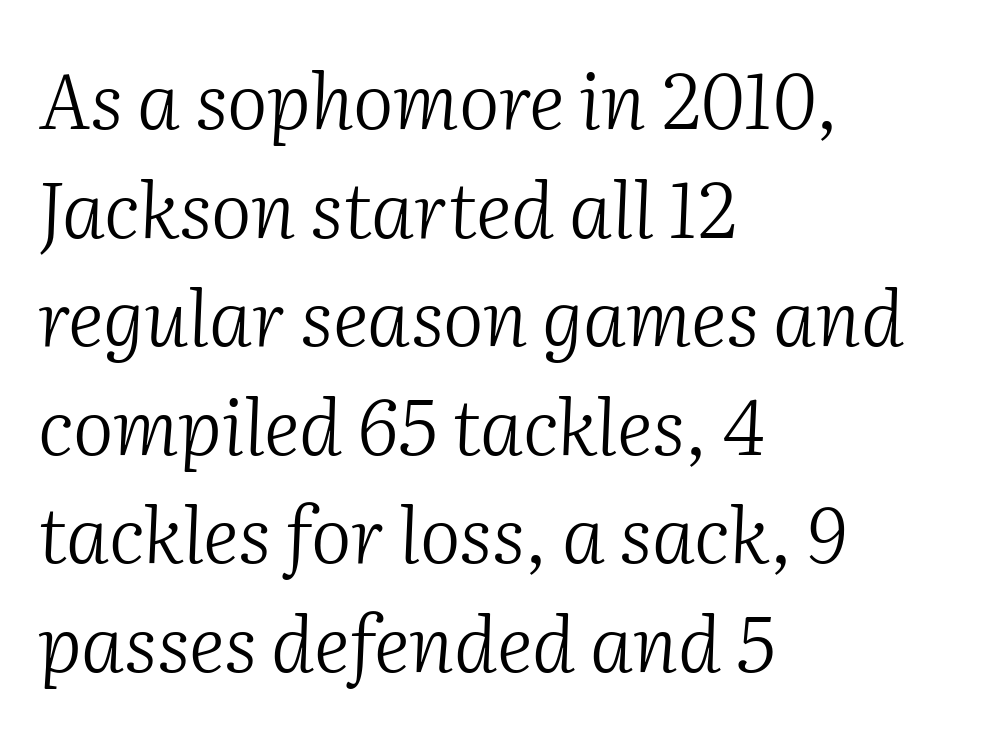
Q: Is the text bold? A: No.
Q: Is the text italic (slanted)? A: Yes, it leans right by about 2 degrees.
Q: Is the typeface a serif or a sans-serif typeface? A: Serif.
Q: Is the text underlined? A: No.
Q: How is the paragraph aligned? A: Left-aligned.
Q: Is the spacing between letters normal or unusually wide? A: Normal.
Q: Is the spacing between lines tight, normal or loose? A: Normal.
Q: Width (condensed, normal, or wide)? A: Normal.
Q: Stroke contrast? A: Medium.
Q: x-height? A: Medium.
Q: Monospaced? A: No.
